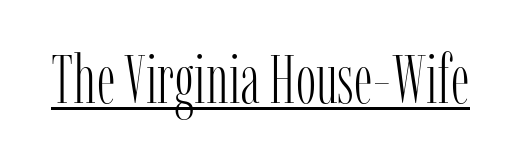
{"serif": "yes", "italic": "no", "bold": "no", "weight": "light", "width": "condensed", "stroke_contrast": "low", "x_height": "medium", "monospaced": "no", "underline": "yes", "letter_spacing": "normal", "letter_spacing_em": 0.0, "glyph_px": 68}
